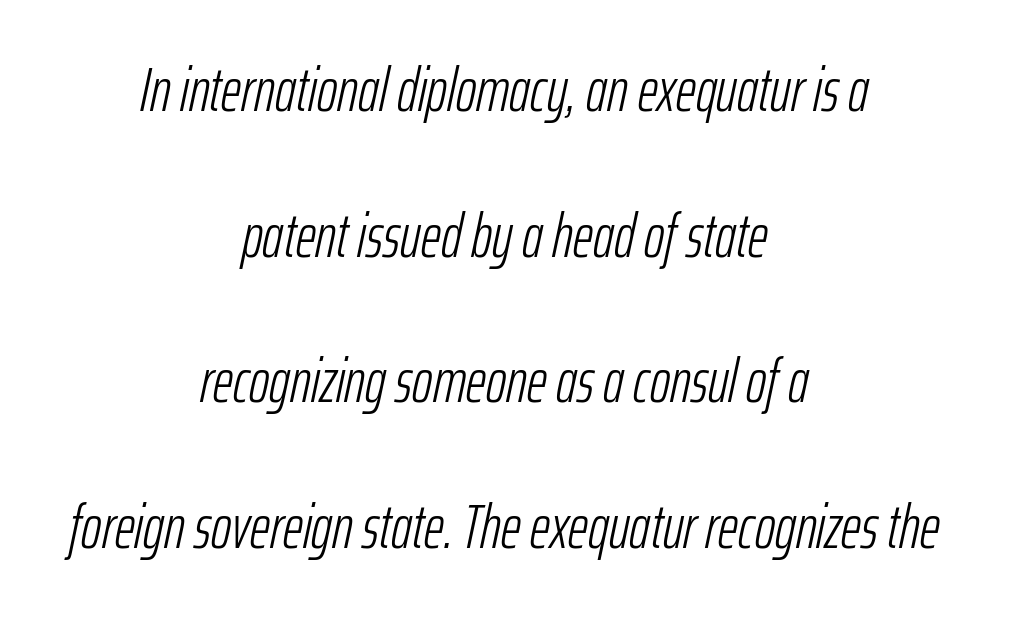
Q: Is the text bold? A: No.
Q: Is the text italic (slanted)? A: Yes, it leans right by about 12 degrees.
Q: Is the text underlined? A: No.
Q: How is the paragraph aligned? A: Centered.
Q: Is the spacing between letters normal or unusually wide? A: Normal.
Q: Is the spacing between lines tight, normal or loose? A: Loose.
Q: Width (condensed, normal, or wide)? A: Condensed.
Q: Stroke contrast? A: Low.
Q: x-height? A: Medium.
Q: Monospaced? A: No.
